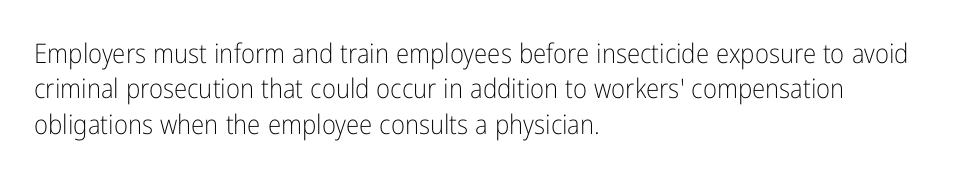
The image shows 27 px text type, upright; set left-aligned, normal line spacing (1.31x), normal letter spacing, not underlined.
